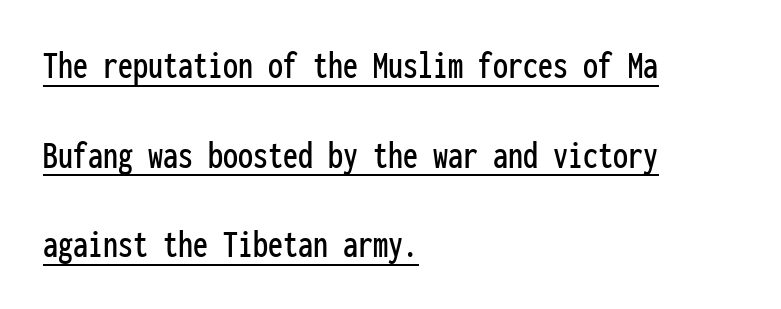
{"serif": "no", "italic": "no", "width": "condensed", "stroke_contrast": "low", "x_height": "medium", "monospaced": "yes", "underline": "yes", "align": "left", "line_spacing": "loose", "line_spacing_ratio": 2.24, "letter_spacing": "normal", "letter_spacing_em": 0.0, "glyph_px": 40}
